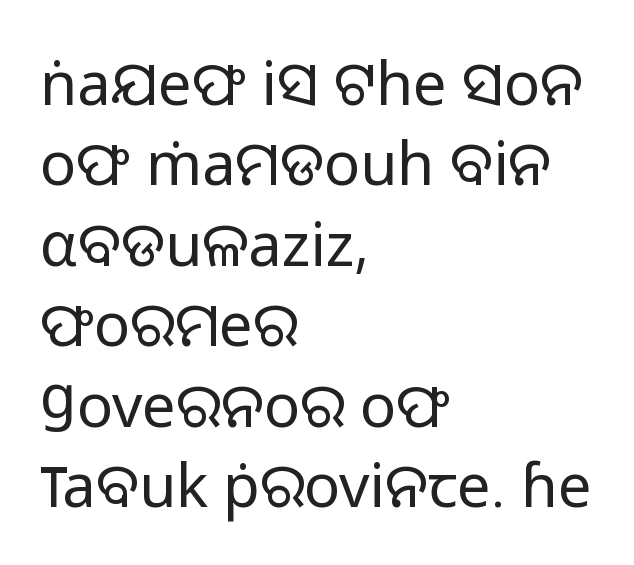
The image shows 60 px regular-weight sans-serif type, upright; set left-aligned, normal line spacing (1.34x), normal letter spacing, not underlined; low stroke contrast and a medium x-height.
